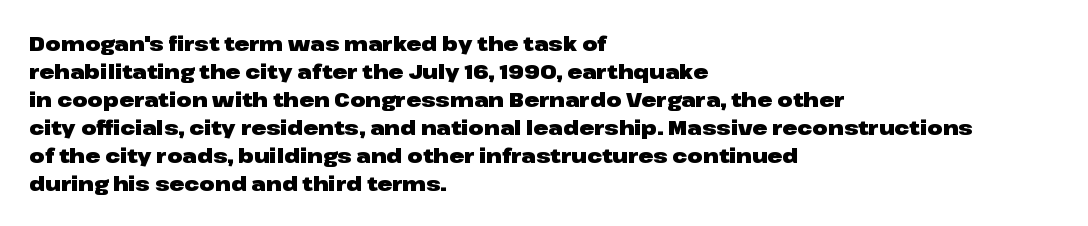
The image shows 20 px bold type, upright; set left-aligned, normal line spacing (1.4x), normal letter spacing, not underlined.
